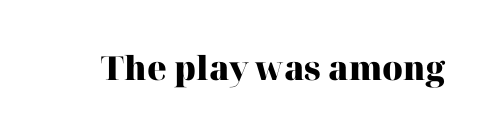
Q: Is the text bold? A: Yes.
Q: Is the text italic (slanted)? A: No, it is upright.
Q: Is the typeface a serif or a sans-serif typeface? A: Serif.
Q: Is the text underlined? A: No.
Q: Is the spacing between letters normal or unusually wide? A: Normal.
Q: Width (condensed, normal, or wide)? A: Normal.
Q: Stroke contrast? A: High.
Q: x-height? A: Medium.
Q: Monospaced? A: No.
